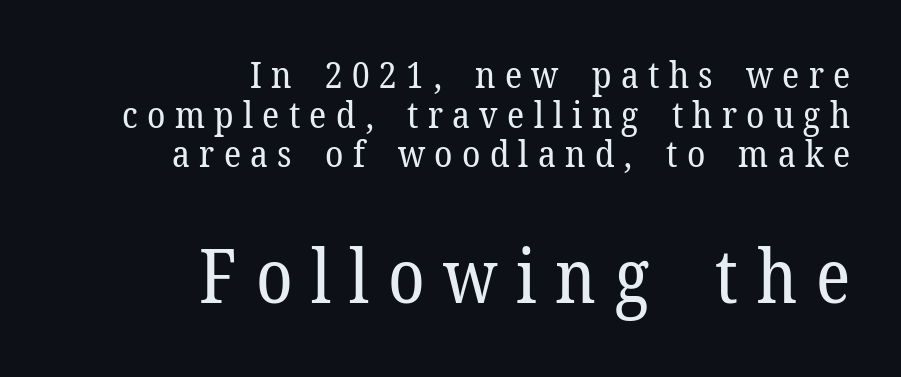
The image shows 74 px regular-weight serif type, upright; set right-aligned, tight line spacing (1.07x), unusually wide letter spacing (+0.25 em), not underlined; the second (bottom) block is 2.0x larger; low stroke contrast and a medium x-height.
